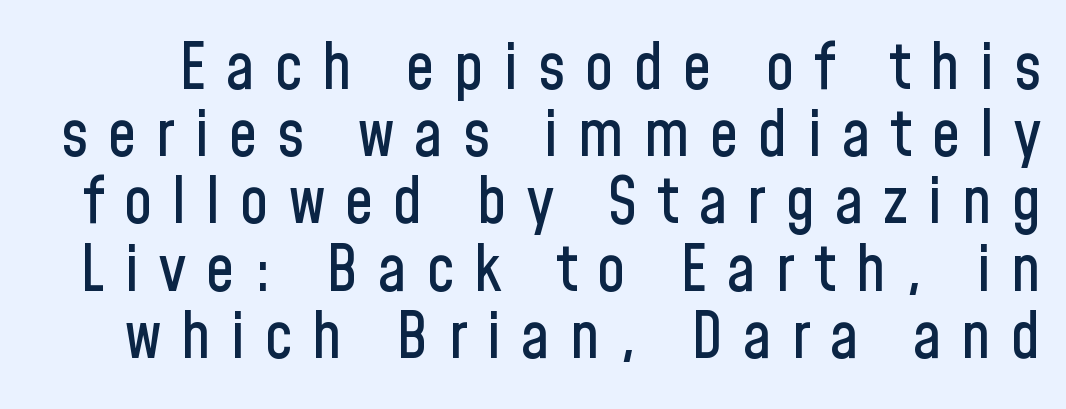
The letters advance in unequal steps, a hallmark of proportional type. A bare baseline throughout the passage. Successive baselines arrive quickly, one right under another. Observe the absence of serifs on each vertical stroke in this sample. Is there any slant? The stems are plumb.
